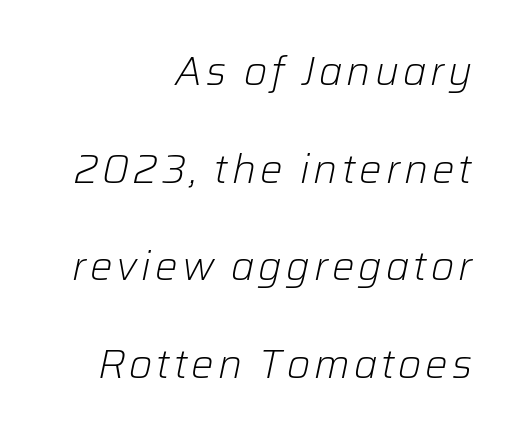
Tall strokes in this sample are angled rather than plumb. This reads as an unemphasized weight, regular at the heaviest. Proportional: the letters do not fall into vertical columns. Successive baselines arrive slowly, with a big drop between each.
